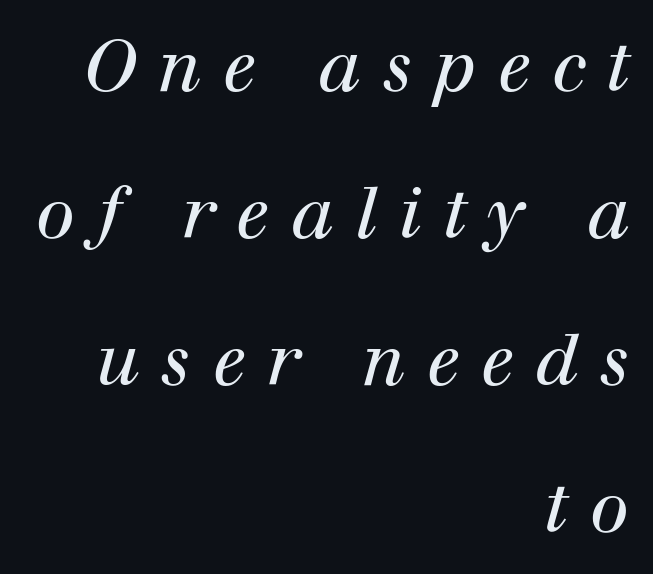
Q: Is the text bold? A: No.
Q: Is the text italic (slanted)? A: Yes, it leans right by about 12 degrees.
Q: Is the typeface a serif or a sans-serif typeface? A: Serif.
Q: Is the text underlined? A: No.
Q: How is the paragraph aligned? A: Right-aligned.
Q: Is the spacing between letters normal or unusually wide? A: Unusually wide.
Q: Is the spacing between lines tight, normal or loose? A: Loose.
Q: Width (condensed, normal, or wide)? A: Normal.
Q: Stroke contrast? A: High.
Q: x-height? A: Medium.
Q: Monospaced? A: No.
